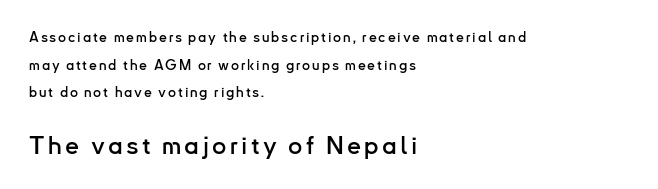
Nobody drew a line under any word here. Visually the block forms a straight wall on the left and a jagged coastline on the right. It's the straight-up-and-down kind of type. The passage shown begins with its smaller block and ends with its larger one.
